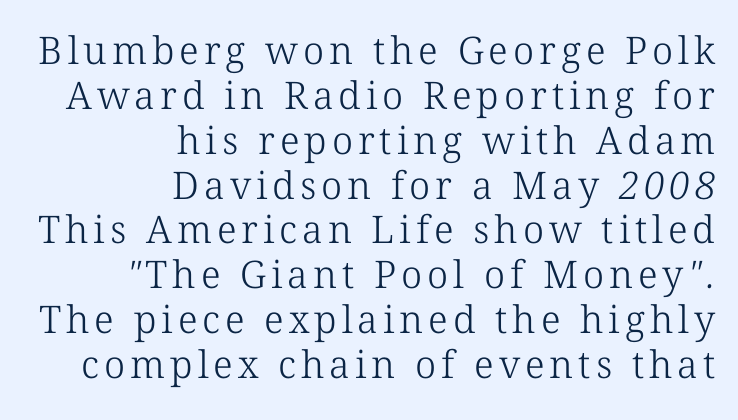
Q: Is the text bold? A: No.
Q: Is the typeface a serif or a sans-serif typeface? A: Serif.
Q: Is the text underlined? A: No.
Q: How is the paragraph aligned? A: Right-aligned.
Q: Width (condensed, normal, or wide)? A: Normal.
Q: Stroke contrast? A: Low.
Q: x-height? A: Medium.
Q: Monospaced? A: No.
